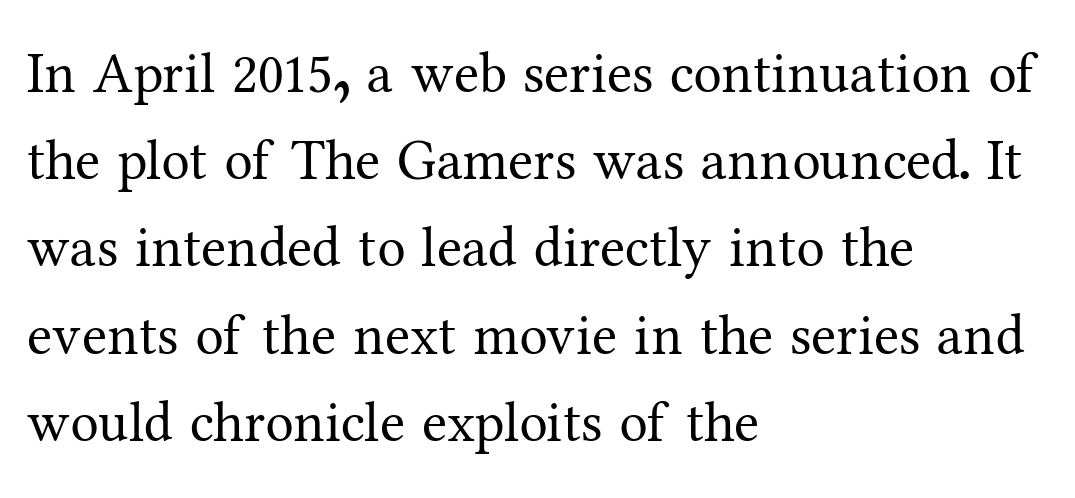
{"serif": "yes", "italic": "no", "bold": "no", "weight": "regular", "width": "normal", "stroke_contrast": "medium", "x_height": "medium", "monospaced": "no", "underline": "no", "align": "left", "line_spacing": "normal", "line_spacing_ratio": 1.53, "letter_spacing": "normal", "letter_spacing_em": 0.0, "glyph_px": 57}
